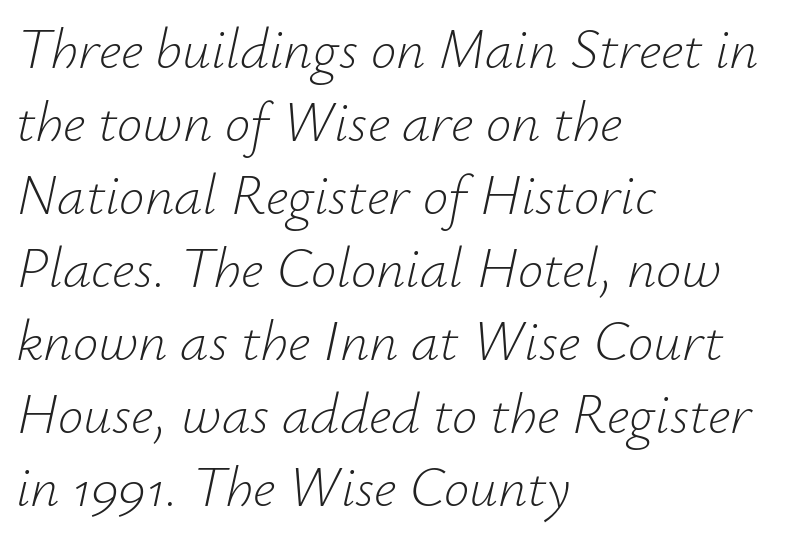
Which margin do the lines hug? The left one — the right edge is uneven. The letters advance in unequal steps, a hallmark of proportional type. The vertical gap from one line to the next is medium. Check the space under the baseline: it is left empty.
